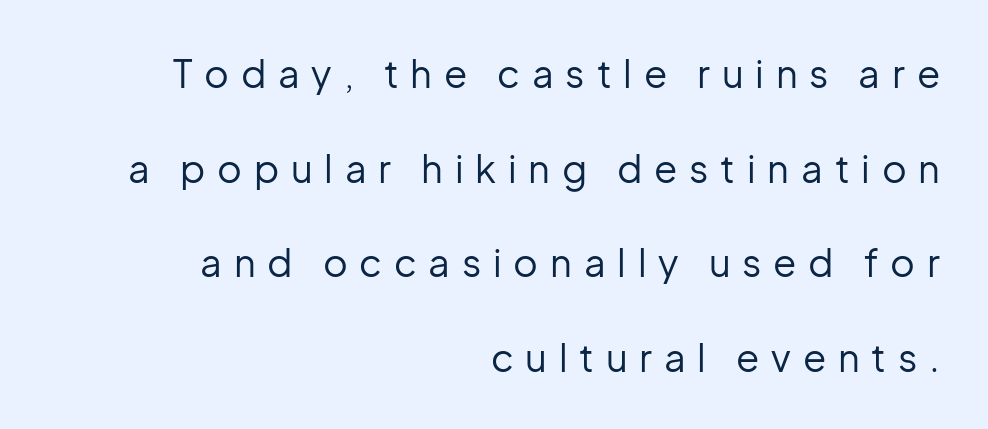
Students, note that the glyphs here are deliberately spaced far apart. Bare-footed words on every line. Tall strokes in this sample are plumb rather than angled. This sample is right-justified, so line beginnings fall wherever the words allow. Compared with a typical body face, this is equally light or lighter still.
